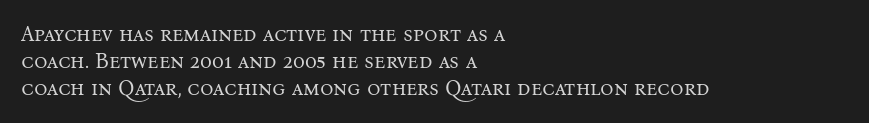
{"italic": "no", "bold": "no", "underline": "no", "align": "left", "line_spacing": "normal", "line_spacing_ratio": 1.29, "letter_spacing": "normal", "letter_spacing_em": 0.0, "glyph_px": 21}
